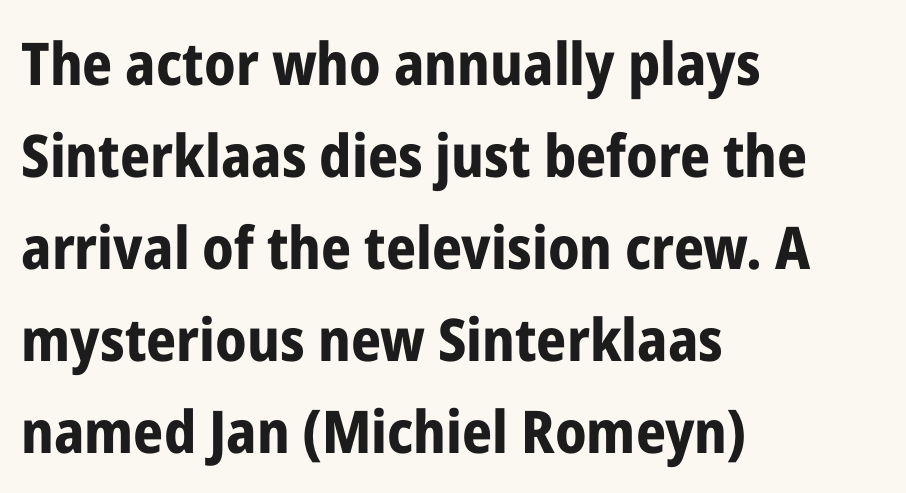
{"serif": "no", "italic": "no", "bold": "yes", "weight": "bold", "width": "condensed", "stroke_contrast": "low", "x_height": "medium", "monospaced": "no", "underline": "no", "align": "left", "line_spacing": "normal", "line_spacing_ratio": 1.56, "letter_spacing": "normal", "letter_spacing_em": 0.0, "glyph_px": 59}
